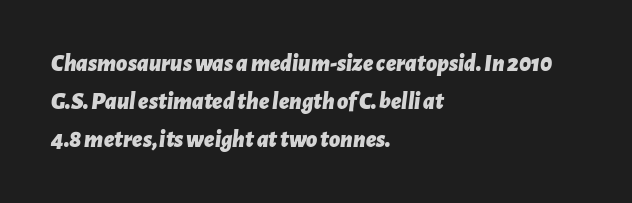
Q: Is the text bold? A: Yes.
Q: Is the text italic (slanted)? A: Yes, it leans right by about 7 degrees.
Q: Is the text underlined? A: No.
Q: How is the paragraph aligned? A: Left-aligned.
Q: Is the spacing between letters normal or unusually wide? A: Normal.
Q: Is the spacing between lines tight, normal or loose? A: Normal.
